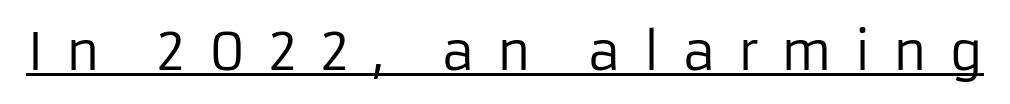
The image shows 51 px regular-weight sans-serif type, upright; set unusually wide letter spacing (+0.43 em), underlined; low stroke contrast and a medium x-height.
